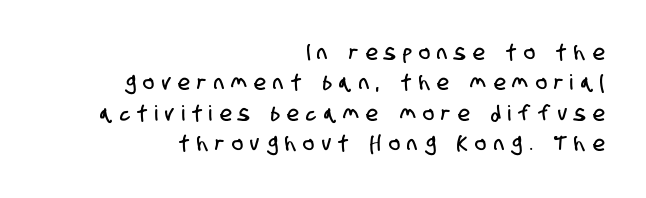
The image shows 21 px text type; set right-aligned, normal line spacing (1.45x), unusually wide letter spacing (+0.36 em), not underlined.
